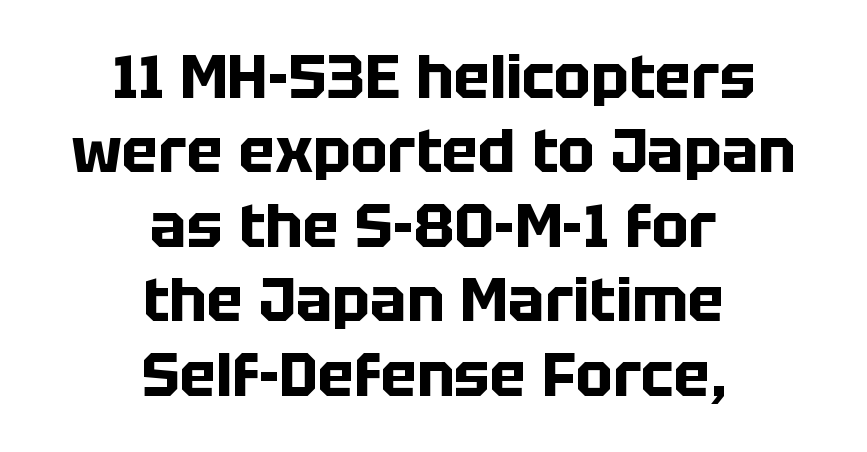
Varying glyph widths throughout — classic text-font behaviour. The paragraph has two soft edges and a firm central axis. No feet cap the strokes, marking this as sans-serif type. Decoration check: the copy has no underline.
